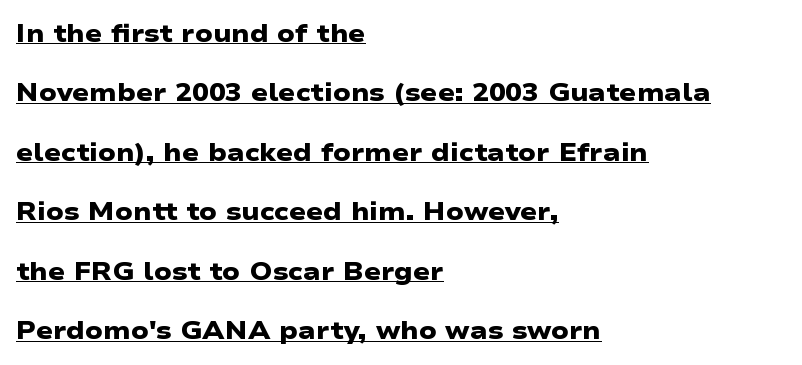
Successive baselines arrive slowly, with a big drop between each. In terms of letterspacing, this is plain default setting. Check the space under the baseline: a stroke is drawn there. The lines are quadded left. This is heavy type, rendered in bold.
